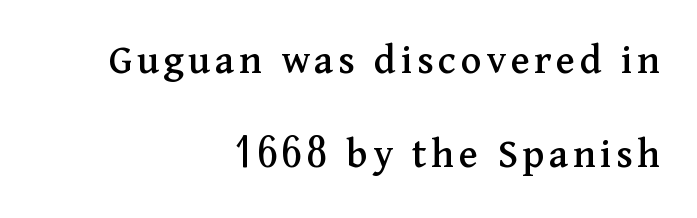
Q: Is the text italic (slanted)? A: No, it is upright.
Q: Is the typeface a serif or a sans-serif typeface? A: Serif.
Q: Is the text underlined? A: No.
Q: How is the paragraph aligned? A: Right-aligned.
Q: Is the spacing between lines tight, normal or loose? A: Loose.
Q: Width (condensed, normal, or wide)? A: Normal.
Q: Stroke contrast? A: Medium.
Q: x-height? A: Medium.
Q: Monospaced? A: No.
